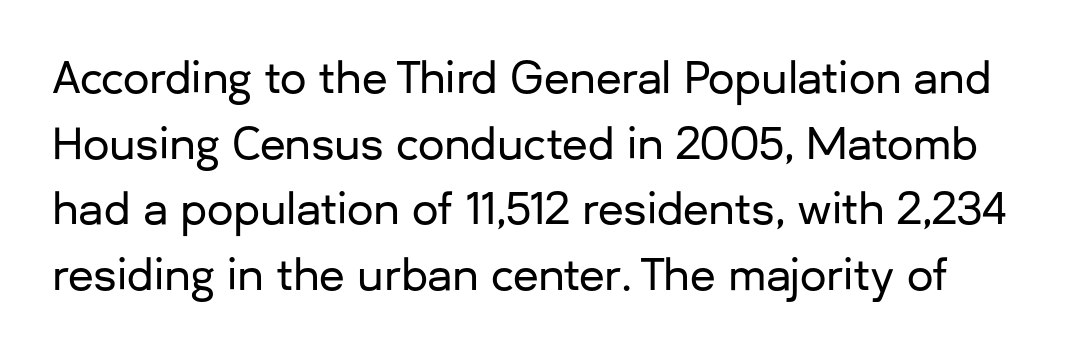
Q: Is the text italic (slanted)? A: No, it is upright.
Q: Is the typeface a serif or a sans-serif typeface? A: Sans-serif.
Q: Is the text underlined? A: No.
Q: Is the spacing between letters normal or unusually wide? A: Normal.
Q: Is the spacing between lines tight, normal or loose? A: Normal.
Q: Width (condensed, normal, or wide)? A: Normal.
Q: Stroke contrast? A: Low.
Q: x-height? A: Medium.
Q: Monospaced? A: No.
